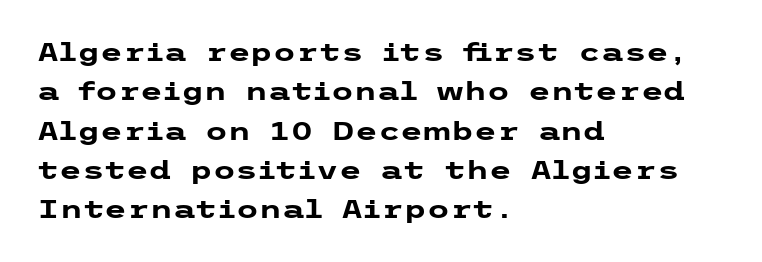
{"italic": "no", "bold": "yes", "underline": "no", "align": "left", "line_spacing": "normal", "line_spacing_ratio": 1.51, "letter_spacing": "normal", "letter_spacing_em": 0.0, "glyph_px": 26}
